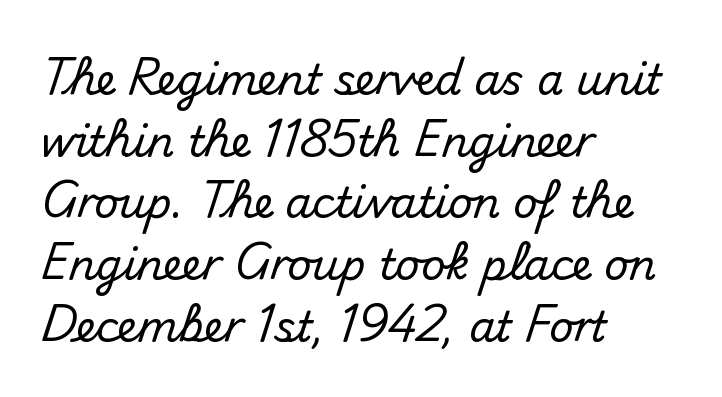
Q: Is the text italic (slanted)? A: Yes.
Q: Is the typeface a serif or a sans-serif typeface? A: Sans-serif.
Q: Is the text underlined? A: No.
Q: How is the paragraph aligned? A: Left-aligned.
Q: Is the spacing between letters normal or unusually wide? A: Normal.
Q: Is the spacing between lines tight, normal or loose? A: Normal.
Q: Width (condensed, normal, or wide)? A: Normal.
Q: Stroke contrast? A: Medium.
Q: x-height? A: Small.
Q: Monospaced? A: No.
